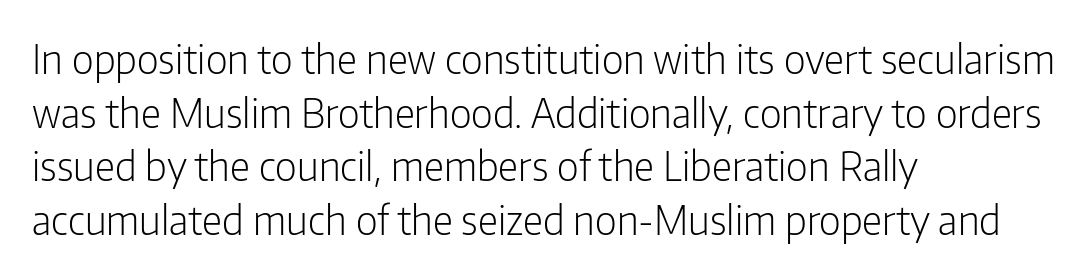
The foot of each line stays bare and open. Character widths vary here, with narrow letters taking less room than wide ones. A light-to-regular cut is what we see here. The lines are quadded left. Quick note: not italic, upright.
